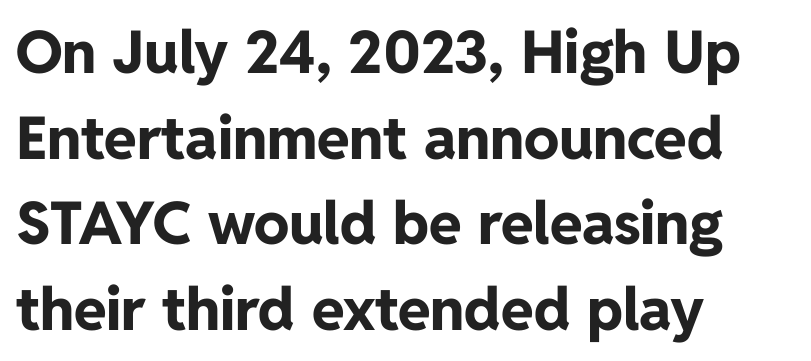
Quick note: interline space is typical. The zone under the glyphs is completely vacant. The typography opts for an upright posture over an oblique one. The characters look thick and weighty, a clear bold.
